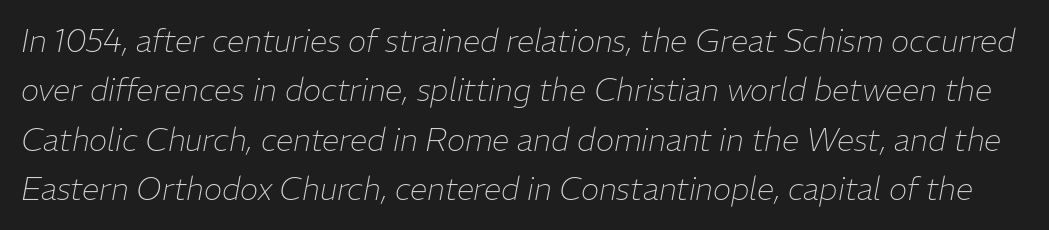
{"italic": "yes", "lean": "right", "slant_degrees": 11, "bold": "no", "weight": "thin", "width": "normal", "stroke_contrast": "low", "x_height": "medium", "monospaced": "no", "underline": "no", "line_spacing": "normal", "line_spacing_ratio": 1.59, "letter_spacing": "normal", "letter_spacing_em": 0.0, "glyph_px": 31}
